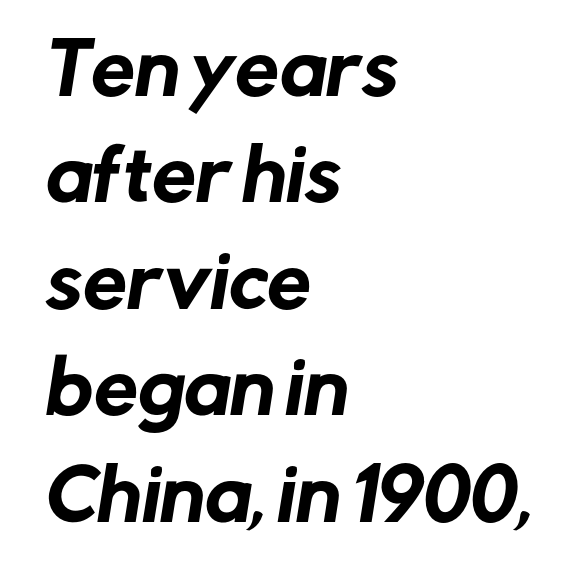
Q: Is the typeface a serif or a sans-serif typeface? A: Sans-serif.
Q: Is the text underlined? A: No.
Q: How is the paragraph aligned? A: Left-aligned.
Q: Is the spacing between letters normal or unusually wide? A: Normal.
Q: Is the spacing between lines tight, normal or loose? A: Normal.
Q: Width (condensed, normal, or wide)? A: Normal.
Q: Stroke contrast? A: Low.
Q: x-height? A: Medium.
Q: Monospaced? A: No.
